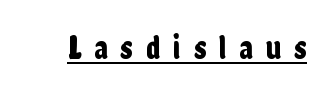
The image shows 33 px condensed sans-serif type, upright; set unusually wide letter spacing (+0.39 em), underlined; low stroke contrast and a medium x-height.
